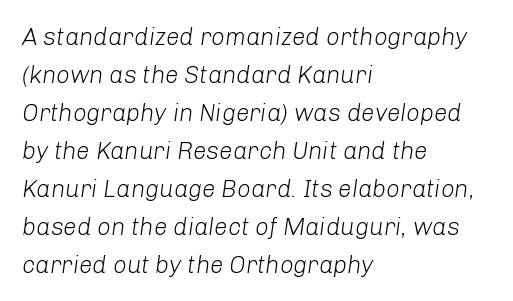
Q: Is the text bold? A: No.
Q: Is the text italic (slanted)? A: Yes, it leans right by about 8 degrees.
Q: Is the text underlined? A: No.
Q: How is the paragraph aligned? A: Left-aligned.
Q: Is the spacing between letters normal or unusually wide? A: Normal.
Q: Is the spacing between lines tight, normal or loose? A: Normal.
